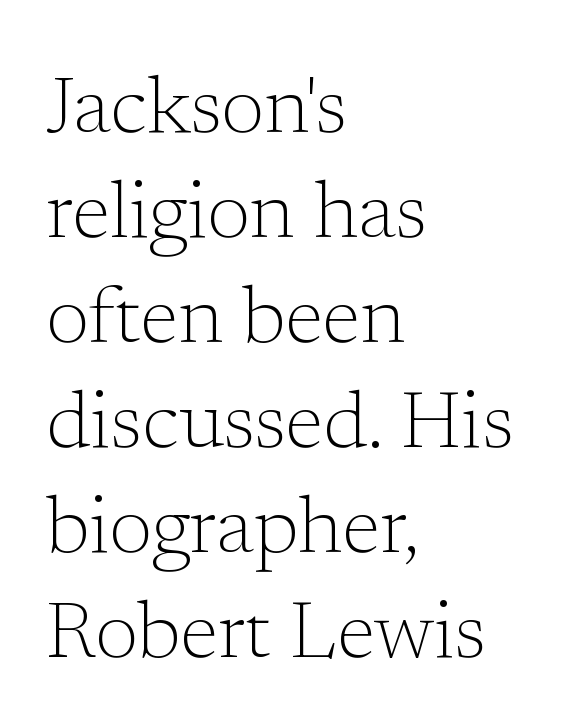
The image shows 79 px light serif type, upright; set left-aligned, normal line spacing (1.33x), normal letter spacing, not underlined; low stroke contrast and a medium x-height.
